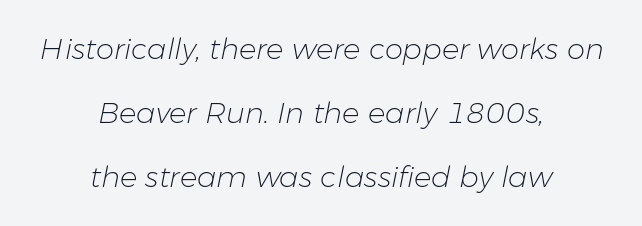
The image shows 29 px light type, italic (leaning right); set centered, loose line spacing (2.21x), normal letter spacing, not underlined; low stroke contrast and a medium x-height.
